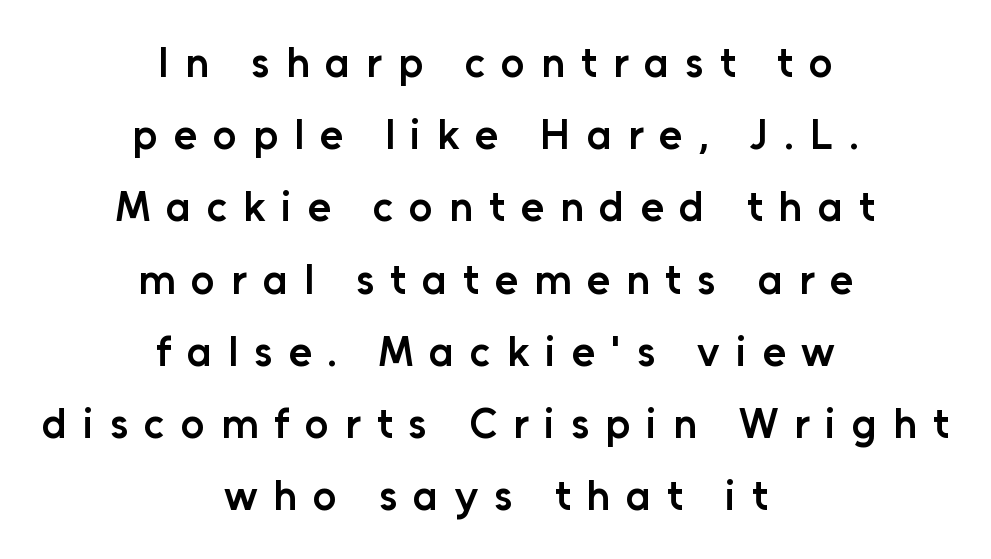
The image shows 42 px semibold sans-serif type, upright; set centered, line spacing 1.72x, unusually wide letter spacing (+0.38 em), not underlined; low stroke contrast and a medium x-height.
